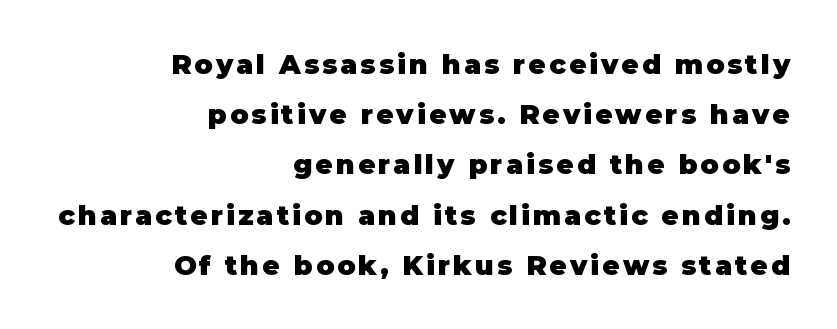
Q: Is the text bold? A: Yes.
Q: Is the text italic (slanted)? A: No, it is upright.
Q: Is the text underlined? A: No.
Q: How is the paragraph aligned? A: Right-aligned.
